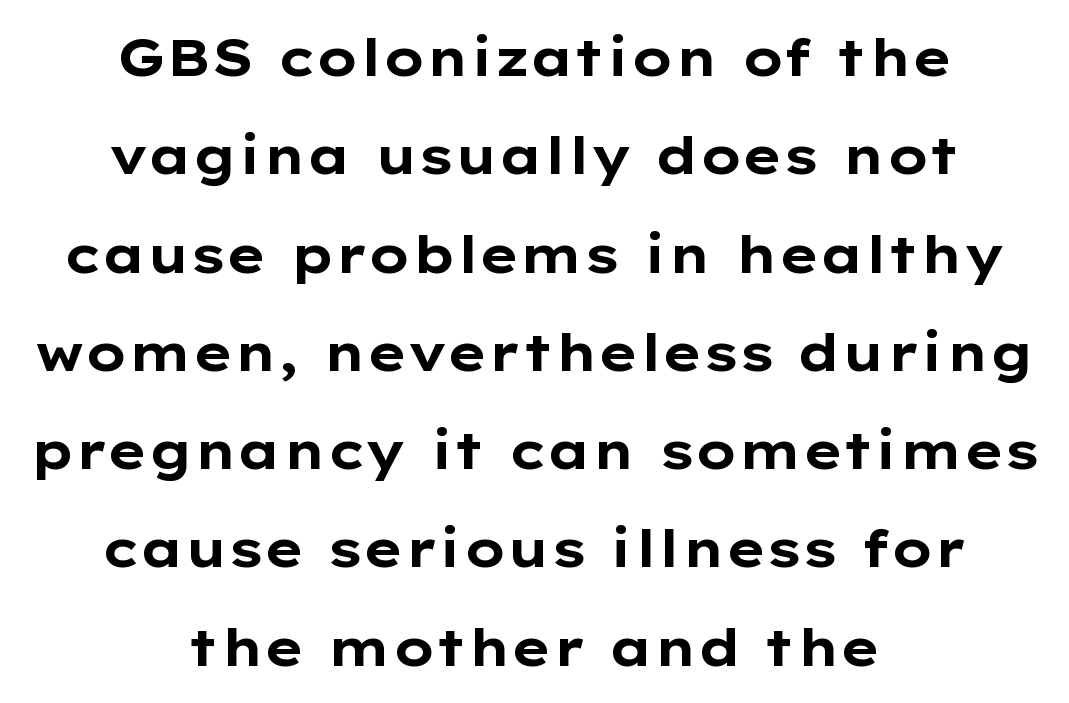
{"serif": "no", "italic": "no", "bold": "yes", "weight": "bold", "width": "wide", "stroke_contrast": "low", "x_height": "medium", "monospaced": "no", "underline": "no", "align": "center", "line_spacing_ratio": 1.89, "letter_spacing": "normal", "letter_spacing_em": 0.0, "glyph_px": 52}
